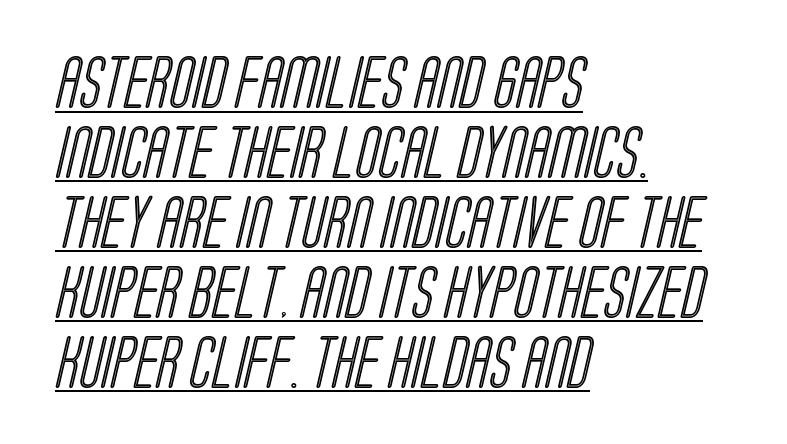
Q: Is the text underlined? A: Yes.
Q: How is the paragraph aligned? A: Left-aligned.
Q: Is the spacing between letters normal or unusually wide? A: Normal.
Q: Is the spacing between lines tight, normal or loose? A: Normal.
Q: Width (condensed, normal, or wide)? A: Condensed.
Q: x-height? A: Large.
Q: Monospaced? A: No.
